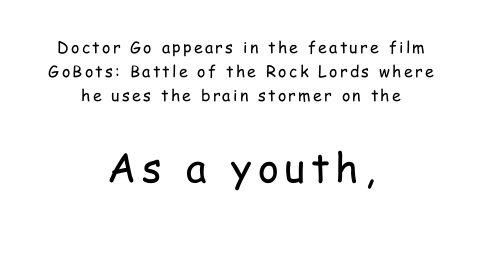
Reading top to bottom, the characters get bigger at the block break. Compared with a flush-left layout, this one balances lines on the center instead. The baseline area is clear. A roman cut, with each character standing at attention. Line spacing here is normal. A typesetter would label this face a sans.
